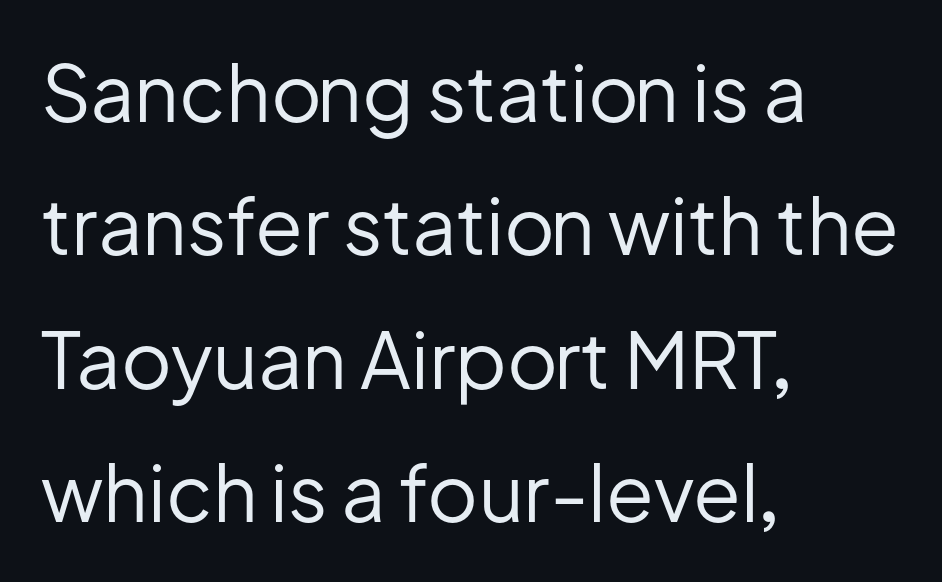
Tracking value appears to be zero — textbook default spacing. Weight: regular or lighter. Has an underline been added? It has not. Does the copy run flush right? No — it runs flush left. Note the varied advance widths — an 'i' is clearly narrower than an 'm'. The letters carry no serifs — their stems end cleanly without finishing strokes.
